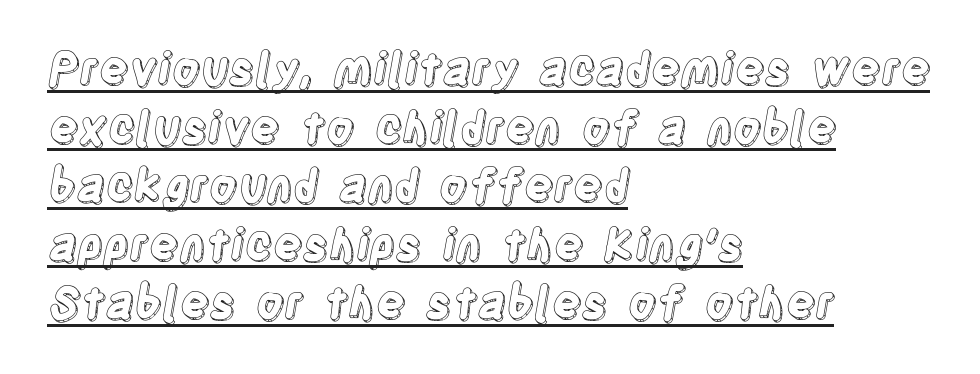
{"width": "condensed", "x_height": "large", "monospaced": "no", "underline": "yes", "align": "left", "line_spacing": "normal", "line_spacing_ratio": 1.33, "letter_spacing": "normal", "letter_spacing_em": 0.0, "glyph_px": 44}
